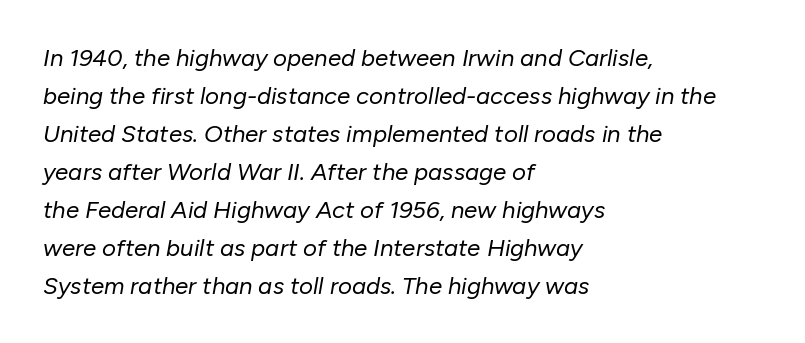
{"italic": "yes", "lean": "right", "slant_degrees": 10, "bold": "no", "underline": "no", "align": "left", "line_spacing": "normal", "line_spacing_ratio": 1.58, "letter_spacing": "normal", "letter_spacing_em": 0.0, "glyph_px": 24}
